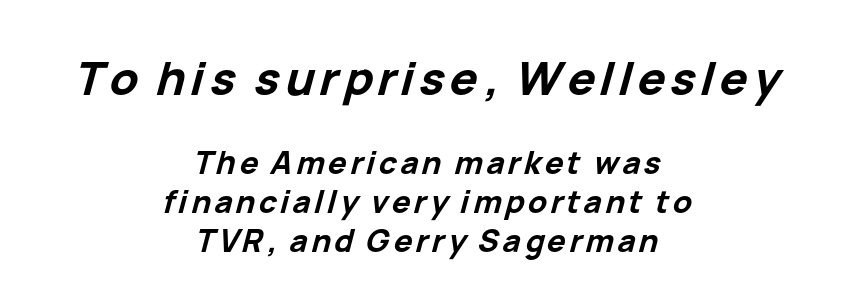
The face used here has a pronounced slope to its letters. The rag falls on both sides of this text block equally. If you measured baseline to baseline, you'd find a middling distance. Any mark beneath the type? The region is blank. The face used here appears at its bigger size in the upper chunk. The sample has been set heavy, in full bold.
